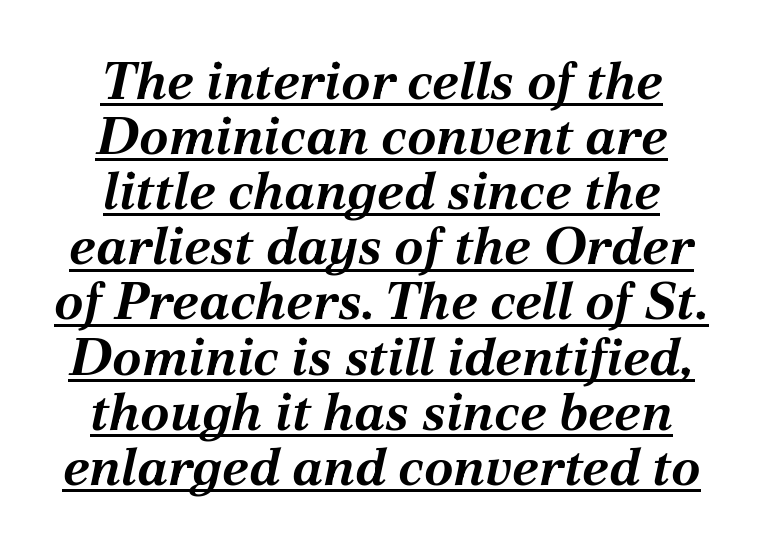
Q: Is the text bold? A: Yes.
Q: Is the text italic (slanted)? A: Yes, it leans right by about 12 degrees.
Q: Is the text underlined? A: Yes.
Q: How is the paragraph aligned? A: Centered.
Q: Is the spacing between letters normal or unusually wide? A: Normal.
Q: Is the spacing between lines tight, normal or loose? A: Tight.
Q: Width (condensed, normal, or wide)? A: Normal.
Q: Stroke contrast? A: Medium.
Q: x-height? A: Medium.
Q: Monospaced? A: No.
